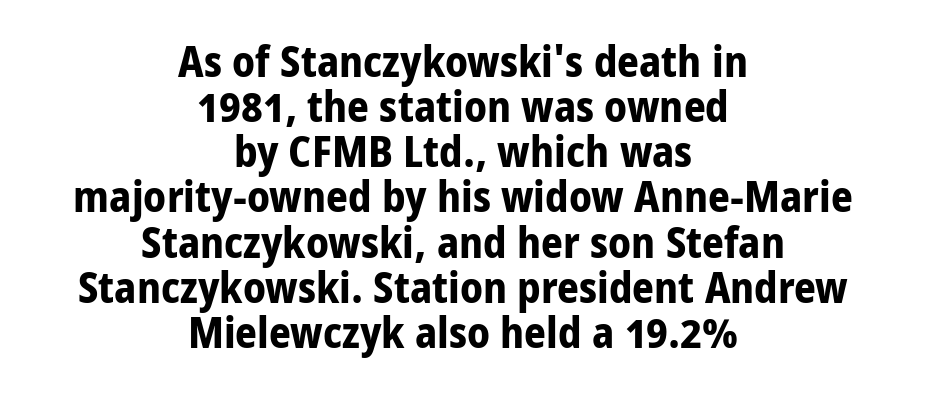
Q: Is the text bold? A: Yes.
Q: Is the text italic (slanted)? A: No, it is upright.
Q: Is the typeface a serif or a sans-serif typeface? A: Sans-serif.
Q: Is the text underlined? A: No.
Q: How is the paragraph aligned? A: Centered.
Q: Is the spacing between letters normal or unusually wide? A: Normal.
Q: Is the spacing between lines tight, normal or loose? A: Tight.
Q: Width (condensed, normal, or wide)? A: Normal.
Q: Stroke contrast? A: Low.
Q: x-height? A: Medium.
Q: Monospaced? A: No.
